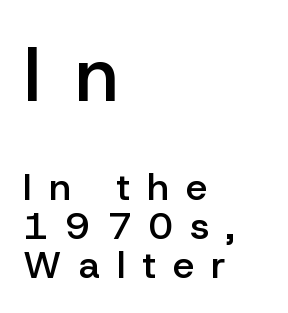
Note the varied advance widths — an 'i' is clearly narrower than an 'm'. Quick note: interline space is minimal. This rendering features lettering with no underline. Designer's note — italics off, roman on. What kind of face is this? One without serifs — a sans. Where is the straight margin? On the left.
